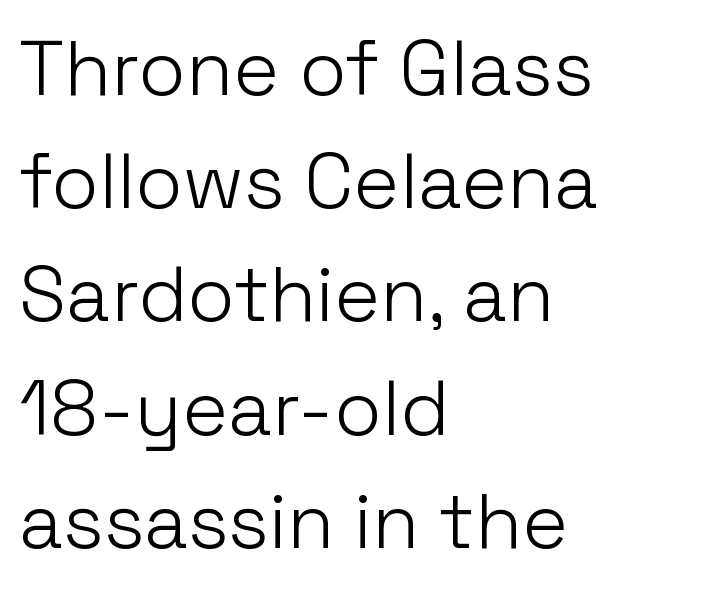
The image shows 77 px light sans-serif type, upright; set left-aligned, normal line spacing (1.47x), normal letter spacing, not underlined; low stroke contrast and a medium x-height.
